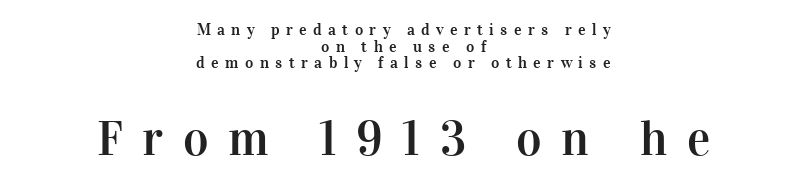
The image shows 49 px serif type, upright; set centered, tight line spacing (1.04x), unusually wide letter spacing (+0.4 em), not underlined; the second (bottom) block is 3.06x larger; high stroke contrast and a medium x-height.
